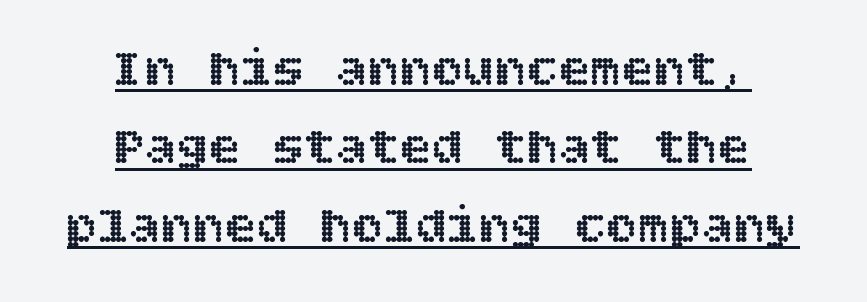
The image shows 53 px text type, upright; set centered, normal line spacing (1.48x), normal letter spacing, underlined; a large x-height.
